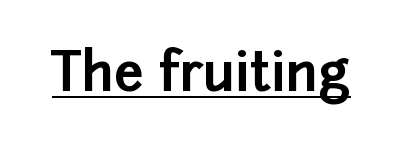
Does the type have serifs? No, each stem ends abruptly. The font is running at its bold setting. It's the straight-up-and-down kind of type. Character widths vary here, with narrow letters taking less room than wide ones. Has an underline been added? It has. This sample uses plain, unmodified letter spacing.
